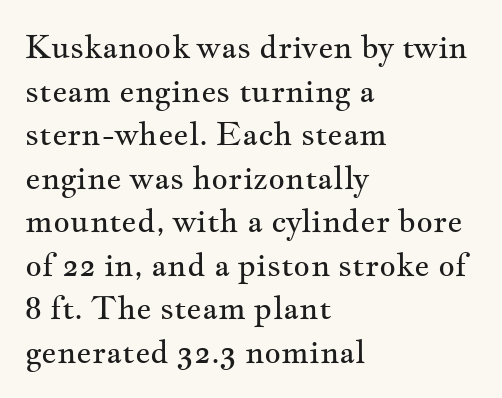
Q: Is the text bold? A: No.
Q: Is the text italic (slanted)? A: No, it is upright.
Q: Is the typeface a serif or a sans-serif typeface? A: Serif.
Q: Is the text underlined? A: No.
Q: How is the paragraph aligned? A: Left-aligned.
Q: Is the spacing between letters normal or unusually wide? A: Normal.
Q: Is the spacing between lines tight, normal or loose? A: Normal.
Q: Width (condensed, normal, or wide)? A: Wide.
Q: Stroke contrast? A: Medium.
Q: x-height? A: Small.
Q: Monospaced? A: No.
